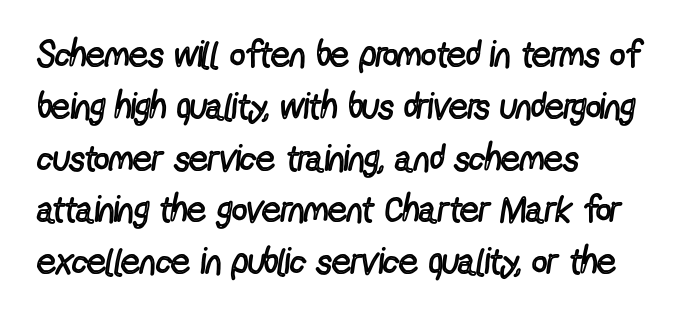
One-word summary of the alignment: left. The string is rendered with underlining switched off. Weight: not bold — regular or lighter.
